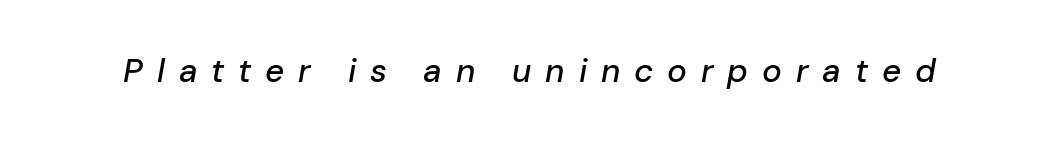
Q: Is the text italic (slanted)? A: Yes, it leans right by about 10 degrees.
Q: Is the text underlined? A: No.
Q: Is the spacing between letters normal or unusually wide? A: Unusually wide.
Q: Width (condensed, normal, or wide)? A: Normal.
Q: Stroke contrast? A: Low.
Q: x-height? A: Medium.
Q: Monospaced? A: No.
